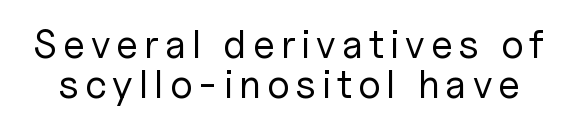
The image shows 40 px regular-weight sans-serif type, upright; set tight line spacing (0.99x), not underlined; low stroke contrast and a medium x-height.
